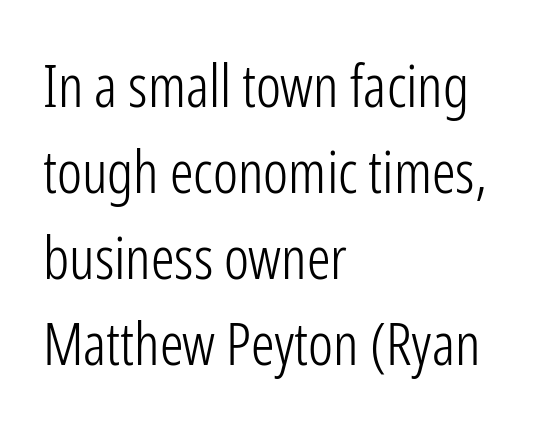
The image shows 59 px light, condensed sans-serif type, upright; set left-aligned, normal line spacing (1.46x), normal letter spacing, not underlined; low stroke contrast and a medium x-height.
